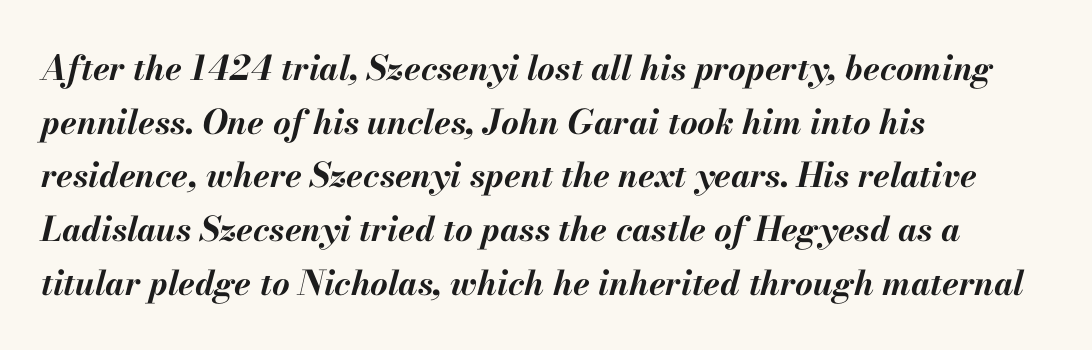
Q: Is the text bold? A: Yes.
Q: Is the text italic (slanted)? A: Yes, it leans right by about 13 degrees.
Q: Is the text underlined? A: No.
Q: How is the paragraph aligned? A: Left-aligned.
Q: Is the spacing between letters normal or unusually wide? A: Normal.
Q: Is the spacing between lines tight, normal or loose? A: Normal.
Q: Width (condensed, normal, or wide)? A: Normal.
Q: Stroke contrast? A: Medium.
Q: x-height? A: Small.
Q: Monospaced? A: No.
